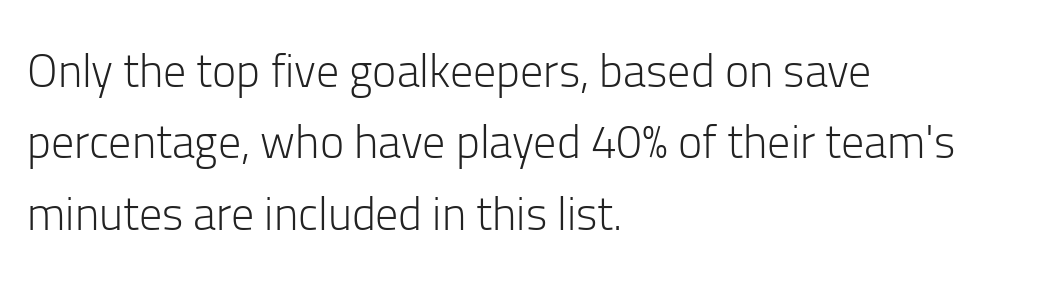
Standard letterfit; no display-style spreading of the glyphs. A classic flush-left, rag-right setting is used for this passage. A quiet, ordinary-to-light weight characterises the typeface. If you measured baseline to baseline, you'd find a middling distance. The type family on display is of the sans-serif kind. Italic? Not at all — the glyphs are vertical.
